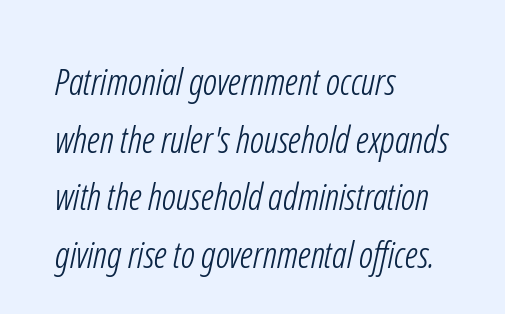
The image shows 37 px light, condensed sans-serif type; set left-aligned, normal line spacing (1.56x), normal letter spacing, not underlined; low stroke contrast and a medium x-height.
